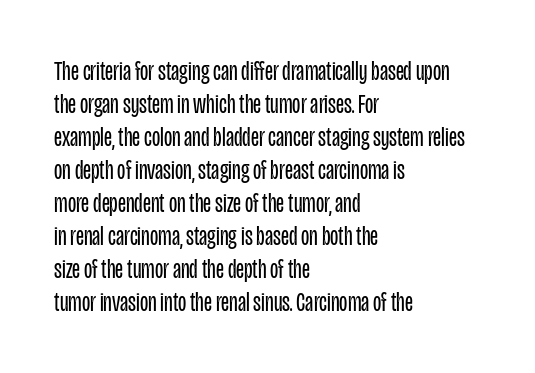
{"italic": "no", "bold": "no", "underline": "no", "align": "left", "line_spacing_ratio": 1.22, "letter_spacing": "normal", "letter_spacing_em": 0.0, "glyph_px": 27}
